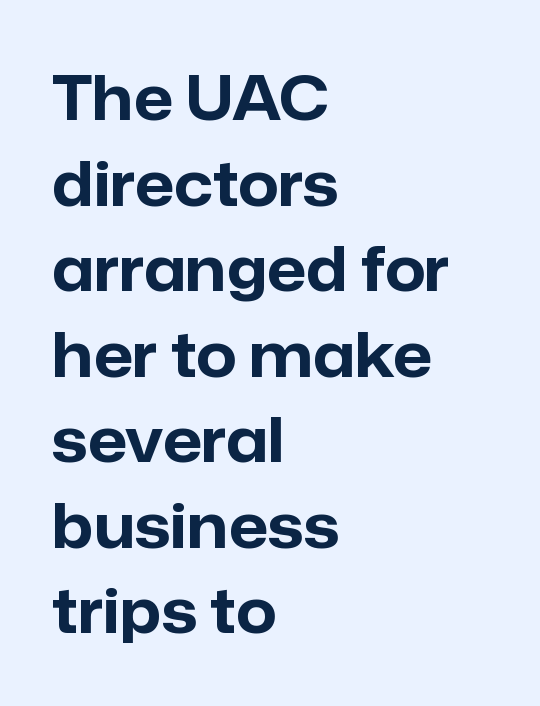
The image shows 62 px bold sans-serif type, upright; set left-aligned, normal line spacing (1.38x), normal letter spacing, not underlined; low stroke contrast and a medium x-height.
